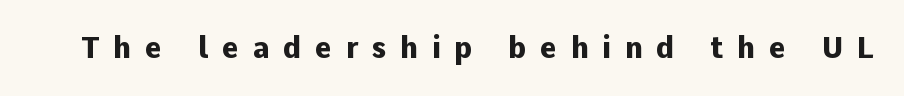
{"serif": "no", "italic": "no", "bold": "yes", "weight": "heavy", "width": "normal", "stroke_contrast": "low", "x_height": "medium", "monospaced": "no", "underline": "no", "letter_spacing": "wide", "letter_spacing_em": 0.47, "glyph_px": 29}
